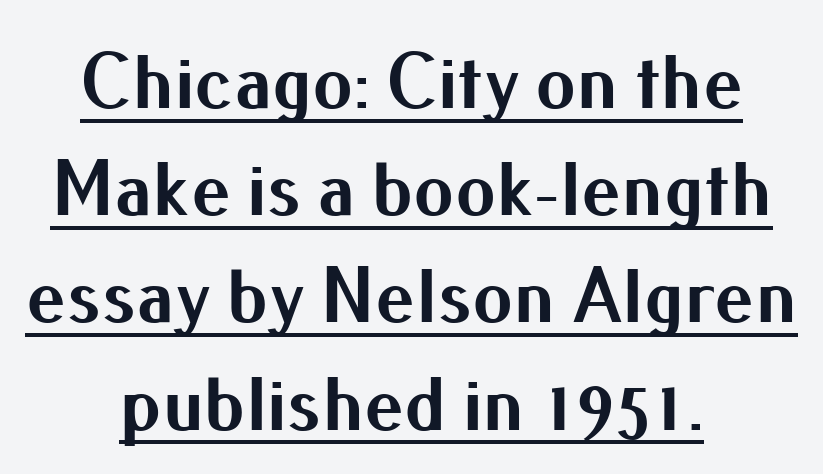
{"serif": "no", "italic": "no", "bold": "yes", "weight": "bold", "width": "normal", "stroke_contrast": "medium", "x_height": "small", "monospaced": "no", "underline": "yes", "align": "center", "line_spacing": "normal", "line_spacing_ratio": 1.34, "letter_spacing": "normal", "letter_spacing_em": 0.0, "glyph_px": 80}
